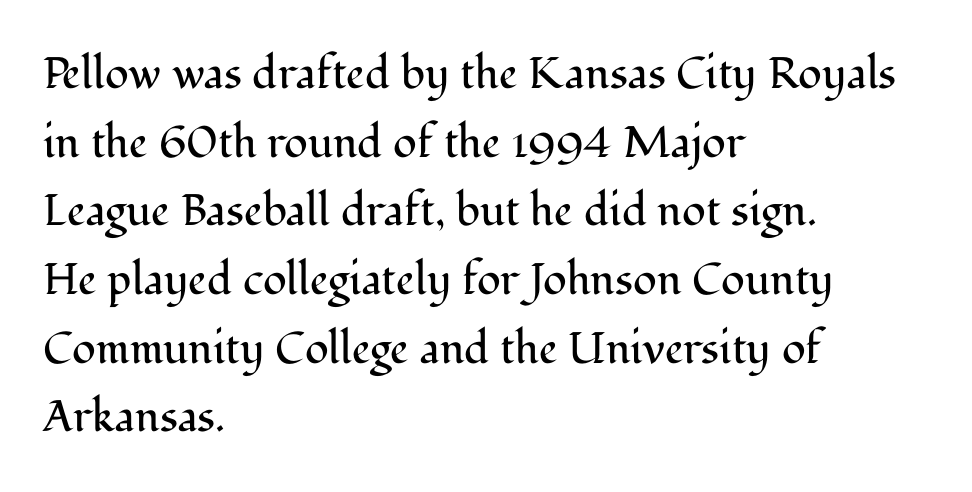
Q: Is the text bold? A: No.
Q: Is the text italic (slanted)? A: No, it is upright.
Q: Is the typeface a serif or a sans-serif typeface? A: Serif.
Q: Is the text underlined? A: No.
Q: How is the paragraph aligned? A: Left-aligned.
Q: Is the spacing between letters normal or unusually wide? A: Normal.
Q: Is the spacing between lines tight, normal or loose? A: Normal.
Q: Width (condensed, normal, or wide)? A: Normal.
Q: Stroke contrast? A: Medium.
Q: x-height? A: Medium.
Q: Monospaced? A: No.
